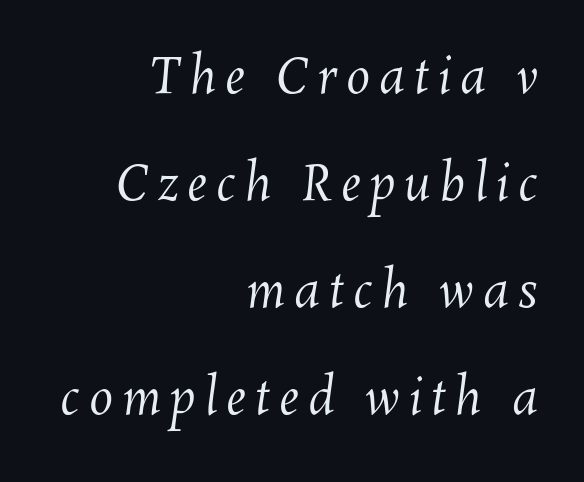
Q: Is the text bold? A: No.
Q: Is the text underlined? A: No.
Q: How is the paragraph aligned? A: Right-aligned.
Q: Is the spacing between lines tight, normal or loose? A: Loose.
Q: Width (condensed, normal, or wide)? A: Normal.
Q: Stroke contrast? A: Medium.
Q: x-height? A: Medium.
Q: Monospaced? A: No.
